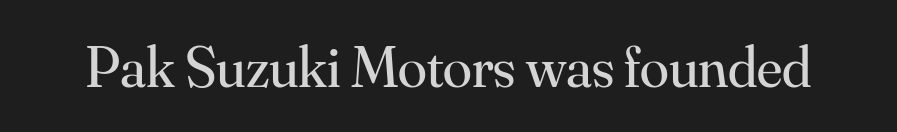
These lines keep a tight, regular rhythm from letter to letter. Serifs: yes, visible at the terminals of the letterforms. These lines are rendered in a variable-pitch font. Do the letters lean? They stand straight. Is this a heavy cut? Hardly; it is regular or lighter.
